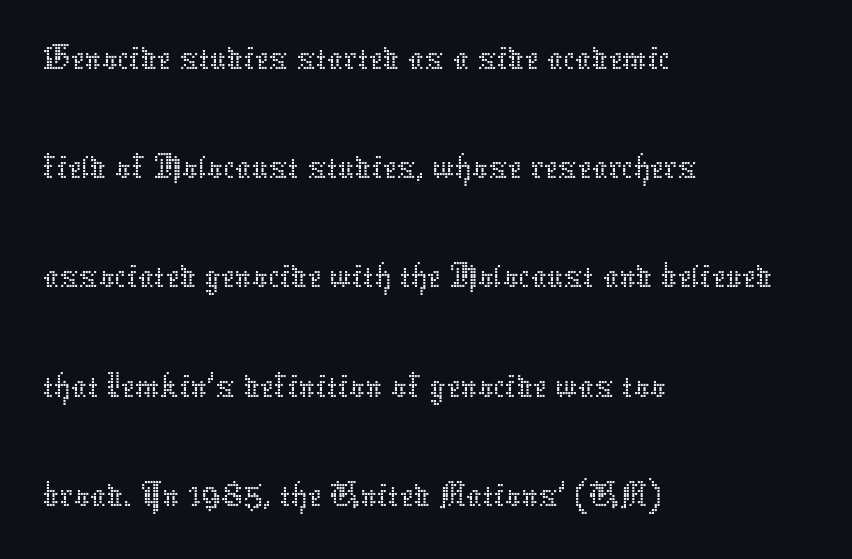
Q: Is the text bold? A: No.
Q: Is the text italic (slanted)? A: No, it is upright.
Q: Is the text underlined? A: No.
Q: How is the paragraph aligned? A: Left-aligned.
Q: Is the spacing between letters normal or unusually wide? A: Normal.
Q: Is the spacing between lines tight, normal or loose? A: Normal.
Q: Width (condensed, normal, or wide)? A: Normal.
Q: Stroke contrast? A: Low.
Q: x-height? A: Medium.
Q: Monospaced? A: No.
